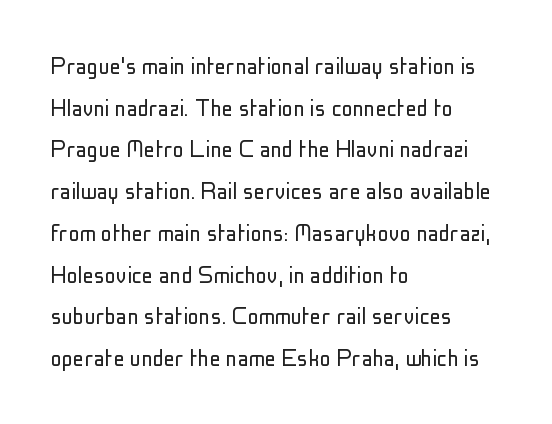
Q: Is the text bold? A: No.
Q: Is the text italic (slanted)? A: No, it is upright.
Q: Is the typeface a serif or a sans-serif typeface? A: Sans-serif.
Q: Is the text underlined? A: No.
Q: How is the paragraph aligned? A: Left-aligned.
Q: Is the spacing between letters normal or unusually wide? A: Normal.
Q: Is the spacing between lines tight, normal or loose? A: Normal.
Q: Width (condensed, normal, or wide)? A: Condensed.
Q: Stroke contrast? A: Low.
Q: x-height? A: Medium.
Q: Monospaced? A: No.
